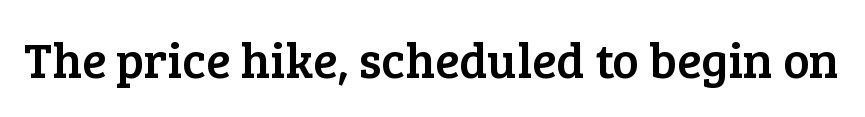
Q: Is the text italic (slanted)? A: No, it is upright.
Q: Is the typeface a serif or a sans-serif typeface? A: Serif.
Q: Is the text underlined? A: No.
Q: Is the spacing between letters normal or unusually wide? A: Normal.
Q: Width (condensed, normal, or wide)? A: Normal.
Q: Stroke contrast? A: Low.
Q: x-height? A: Medium.
Q: Monospaced? A: No.
